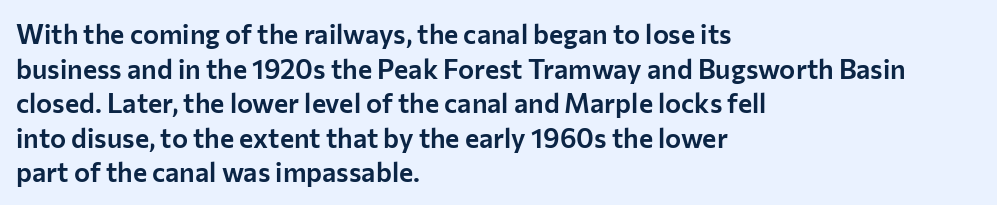
You could call the tracking neutral — neither tight nor loose. Interline gaps are of average width in this sample. The zone under the glyphs is completely vacant. A classic flush-left, rag-right setting is used for this passage. Style check: upright.
